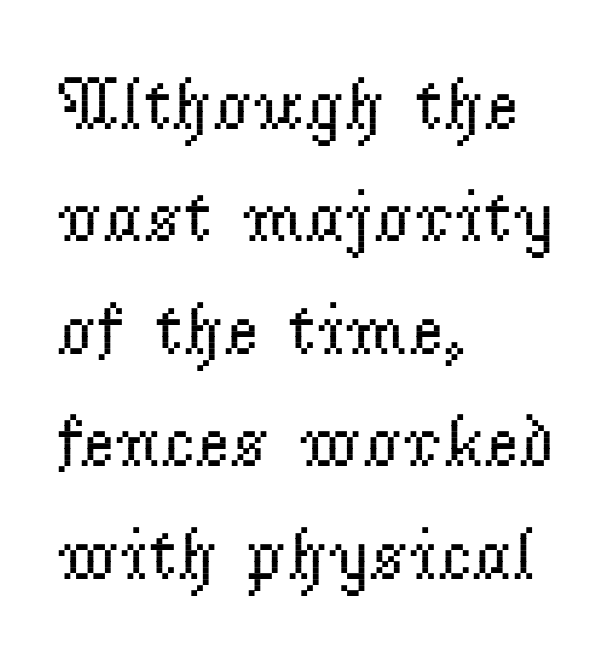
The image shows 75 px regular-weight serif type, upright; set left-aligned, normal line spacing (1.5x), normal letter spacing, not underlined; low stroke contrast and a small x-height.
